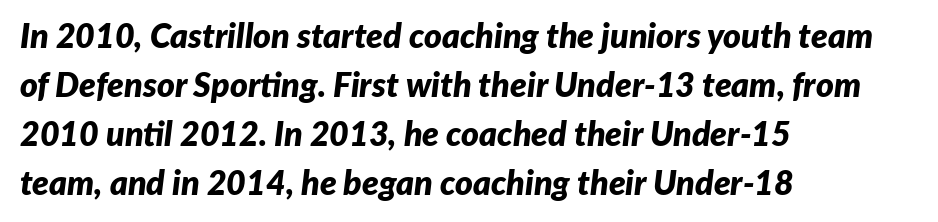
Q: Is the text bold? A: Yes.
Q: Is the text italic (slanted)? A: Yes, it leans right by about 7 degrees.
Q: Is the text underlined? A: No.
Q: How is the paragraph aligned? A: Left-aligned.
Q: Is the spacing between letters normal or unusually wide? A: Normal.
Q: Is the spacing between lines tight, normal or loose? A: Normal.
Q: Width (condensed, normal, or wide)? A: Normal.
Q: Stroke contrast? A: Low.
Q: x-height? A: Medium.
Q: Monospaced? A: No.
